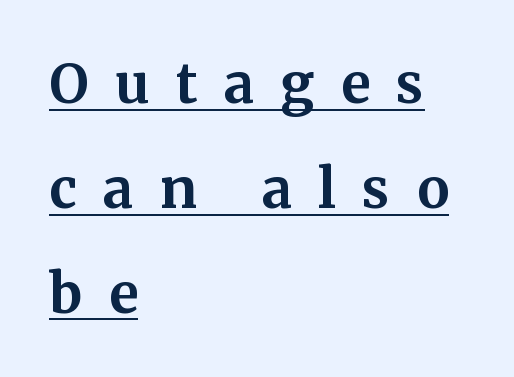
{"serif": "yes", "italic": "no", "bold": "yes", "weight": "bold", "width": "normal", "stroke_contrast": "medium", "x_height": "medium", "monospaced": "no", "underline": "yes", "align": "left", "line_spacing": "loose", "line_spacing_ratio": 1.94, "letter_spacing": "wide", "letter_spacing_em": 0.49, "glyph_px": 54}
